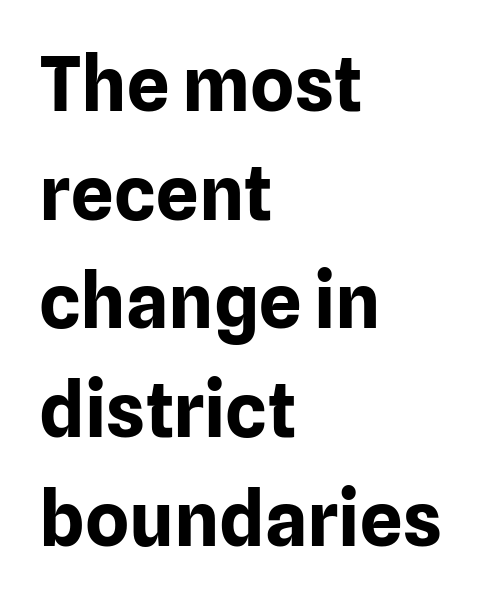
The designer left line spacing at the default. Decoration check: the copy has no underline. The face used here is rendered with its standard letterfit. One-word summary of the alignment: left.
